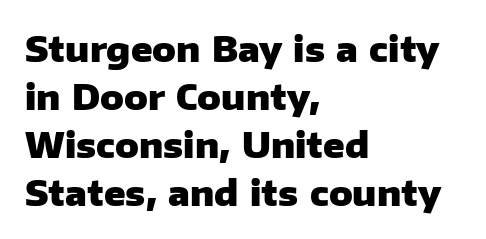
The image shows 35 px heavy sans-serif type, upright; set left-aligned, normal line spacing (1.37x), normal letter spacing, not underlined; low stroke contrast and a medium x-height.
